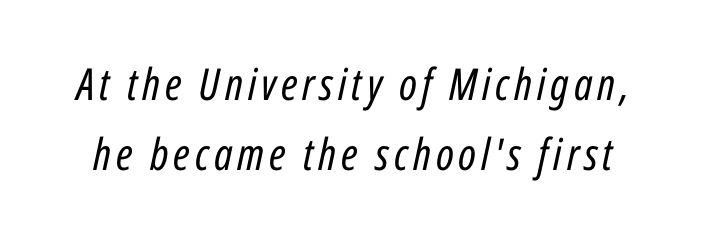
The image shows 44 px regular-weight, condensed type, italic (leaning right); set normal line spacing (1.6x), not underlined; low stroke contrast and a medium x-height.
